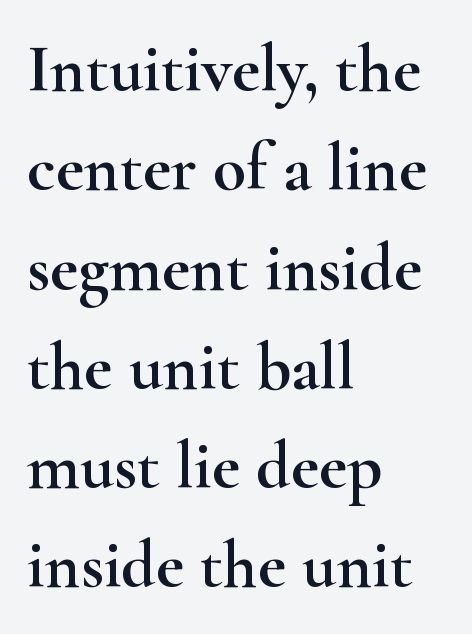
The image shows 68 px wide serif type, upright; set left-aligned, normal line spacing (1.46x), normal letter spacing, not underlined; high stroke contrast and a small x-height.
